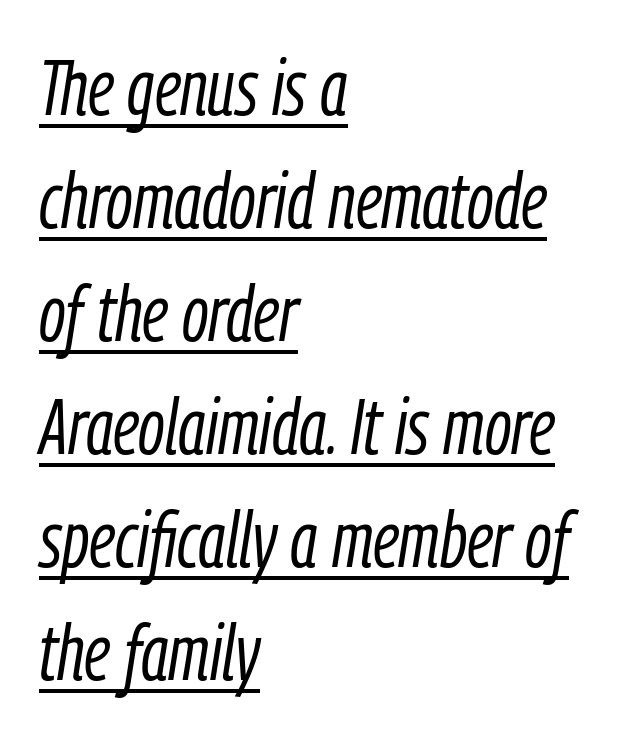
{"italic": "yes", "lean": "right", "slant_degrees": 9, "bold": "no", "weight": "light", "width": "condensed", "stroke_contrast": "low", "x_height": "medium", "monospaced": "no", "underline": "yes", "align": "left", "line_spacing": "normal", "line_spacing_ratio": 1.45, "letter_spacing": "normal", "letter_spacing_em": 0.0, "glyph_px": 78}
